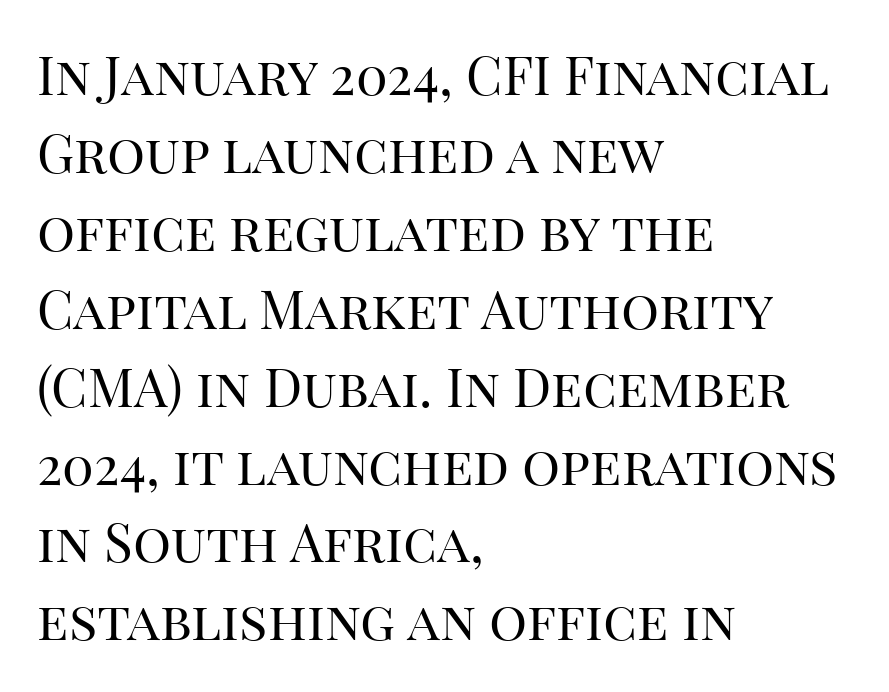
{"serif": "yes", "italic": "no", "bold": "no", "weight": "regular", "width": "normal", "stroke_contrast": "high", "x_height": "large", "monospaced": "no", "underline": "no", "align": "left", "line_spacing": "normal", "line_spacing_ratio": 1.47, "letter_spacing": "normal", "letter_spacing_em": 0.0, "glyph_px": 53}
